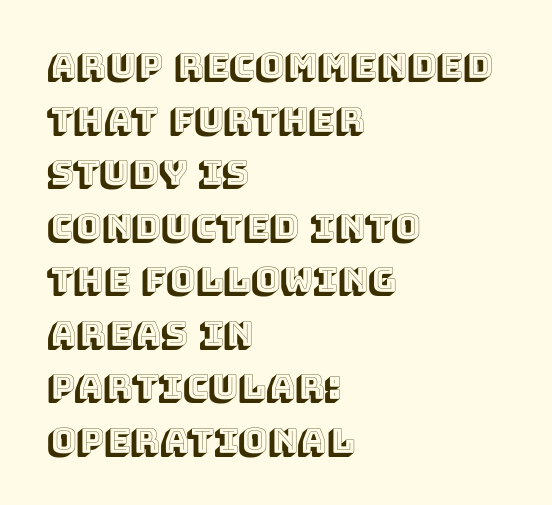
Q: Is the text italic (slanted)? A: No, it is upright.
Q: Is the text underlined? A: No.
Q: How is the paragraph aligned? A: Left-aligned.
Q: Is the spacing between letters normal or unusually wide? A: Normal.
Q: Is the spacing between lines tight, normal or loose? A: Normal.
Q: Width (condensed, normal, or wide)? A: Normal.
Q: x-height? A: Large.
Q: Monospaced? A: No.
